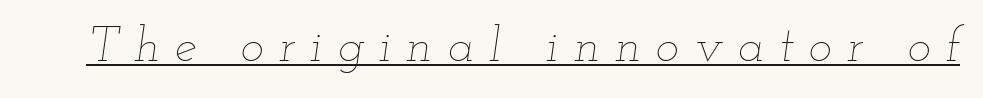
Q: Is the text bold? A: No.
Q: Is the text italic (slanted)? A: Yes, it leans right by about 12 degrees.
Q: Is the text underlined? A: Yes.
Q: Is the spacing between letters normal or unusually wide? A: Unusually wide.
Q: Width (condensed, normal, or wide)? A: Wide.
Q: Stroke contrast? A: Low.
Q: x-height? A: Small.
Q: Monospaced? A: No.
